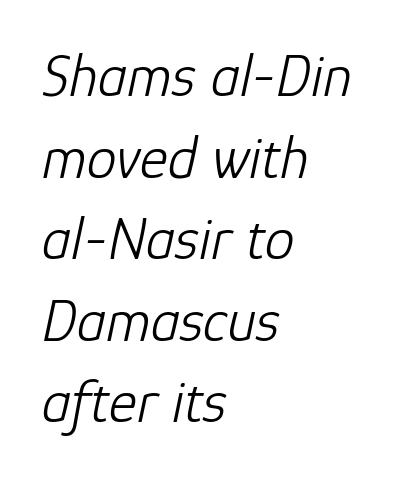
The image shows 60 px light type, italic (leaning right); set left-aligned, normal line spacing (1.36x), normal letter spacing, not underlined; low stroke contrast and a medium x-height.
